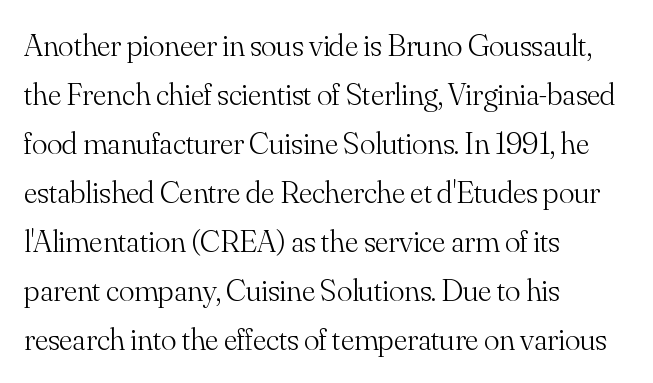
Q: Is the text bold? A: No.
Q: Is the text italic (slanted)? A: No, it is upright.
Q: Is the typeface a serif or a sans-serif typeface? A: Serif.
Q: Is the text underlined? A: No.
Q: How is the paragraph aligned? A: Left-aligned.
Q: Is the spacing between letters normal or unusually wide? A: Normal.
Q: Is the spacing between lines tight, normal or loose? A: Normal.
Q: Width (condensed, normal, or wide)? A: Normal.
Q: Stroke contrast? A: Medium.
Q: x-height? A: Small.
Q: Monospaced? A: No.
